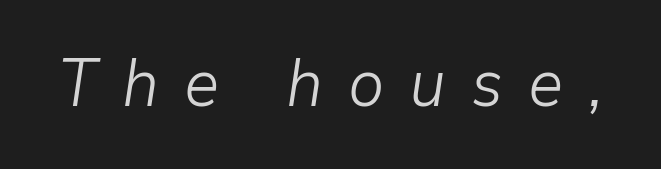
{"italic": "yes", "lean": "right", "slant_degrees": 9, "bold": "no", "weight": "light", "width": "normal", "stroke_contrast": "low", "x_height": "medium", "monospaced": "no", "underline": "no", "letter_spacing": "wide", "letter_spacing_em": 0.38, "glyph_px": 66}
